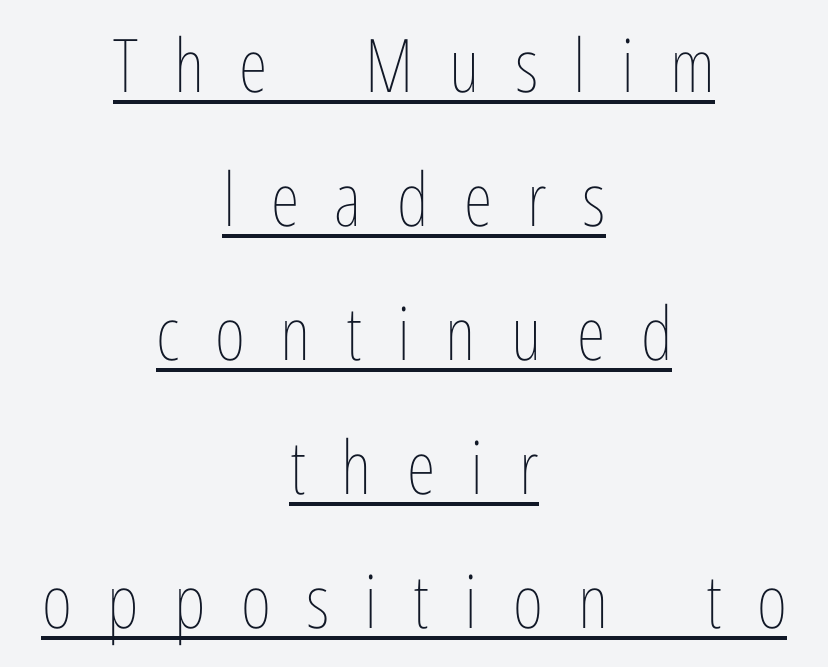
Q: Is the text bold? A: No.
Q: Is the text italic (slanted)? A: No, it is upright.
Q: Is the text underlined? A: Yes.
Q: How is the paragraph aligned? A: Centered.
Q: Is the spacing between letters normal or unusually wide? A: Unusually wide.
Q: Width (condensed, normal, or wide)? A: Condensed.
Q: Stroke contrast? A: Low.
Q: x-height? A: Medium.
Q: Monospaced? A: No.
